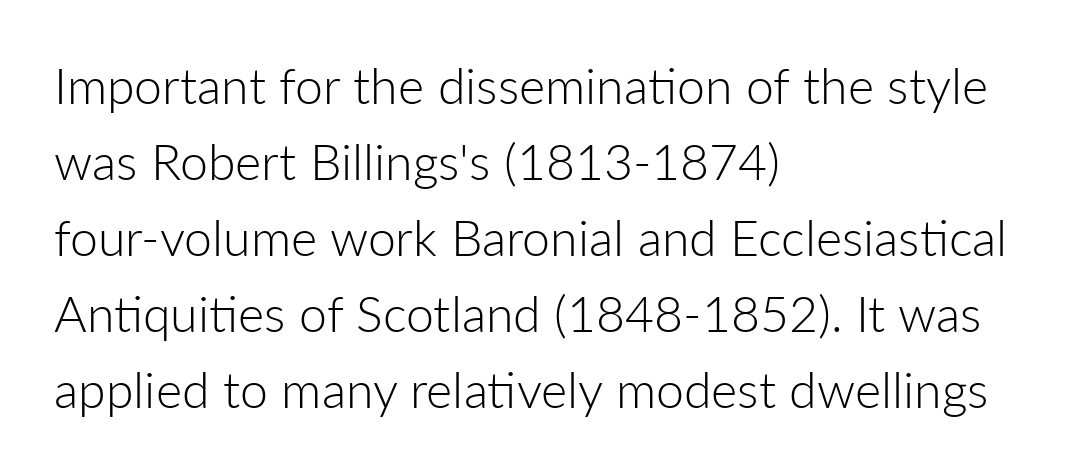
The image shows 50 px light sans-serif type, upright; set left-aligned, normal line spacing (1.52x), normal letter spacing, not underlined; low stroke contrast and a medium x-height.
